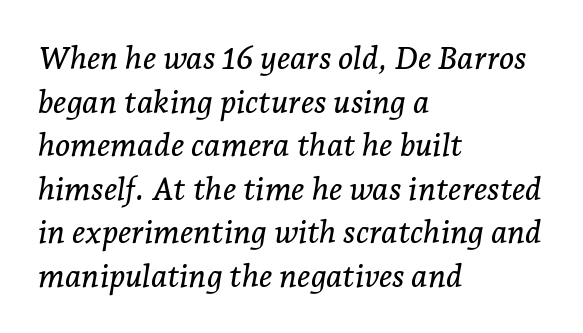
{"serif": "yes", "italic": "yes", "lean": "right", "slant_degrees": 7, "width": "normal", "stroke_contrast": "low", "x_height": "medium", "monospaced": "no", "underline": "no", "align": "left", "line_spacing": "normal", "line_spacing_ratio": 1.36, "letter_spacing": "normal", "letter_spacing_em": 0.0, "glyph_px": 32}
